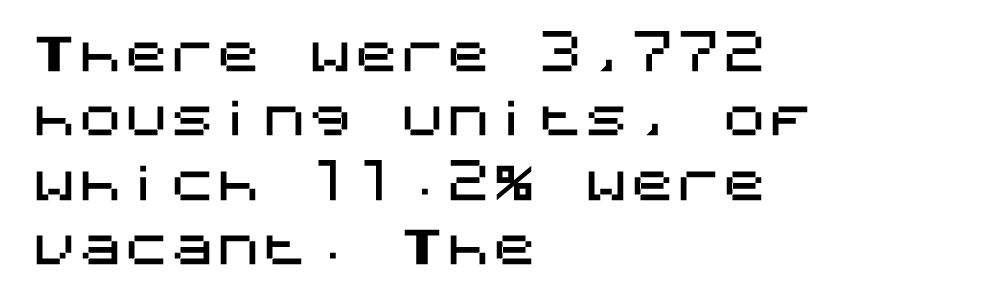
The image shows 46 px sans-serif type, upright; set left-aligned, normal line spacing (1.4x), normal letter spacing, not underlined; medium stroke contrast and a large x-height.
